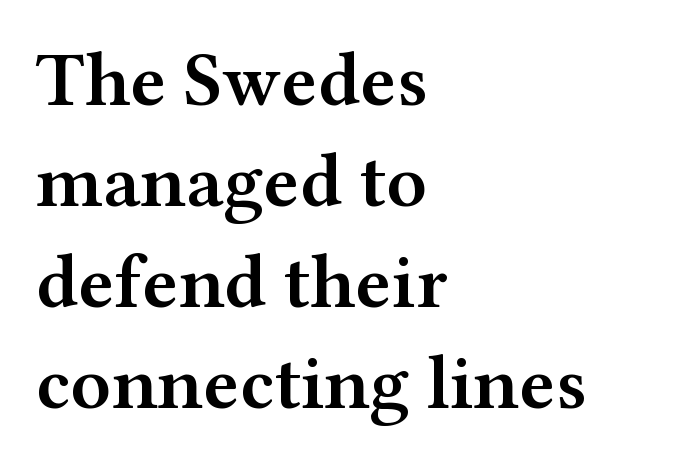
The tracking reads as untouched default to a designer's eye. No italicization has been applied; the sample stays upright. Yep, those are serifs on the letters. Horizontal bands of white between lines are of average thickness.
